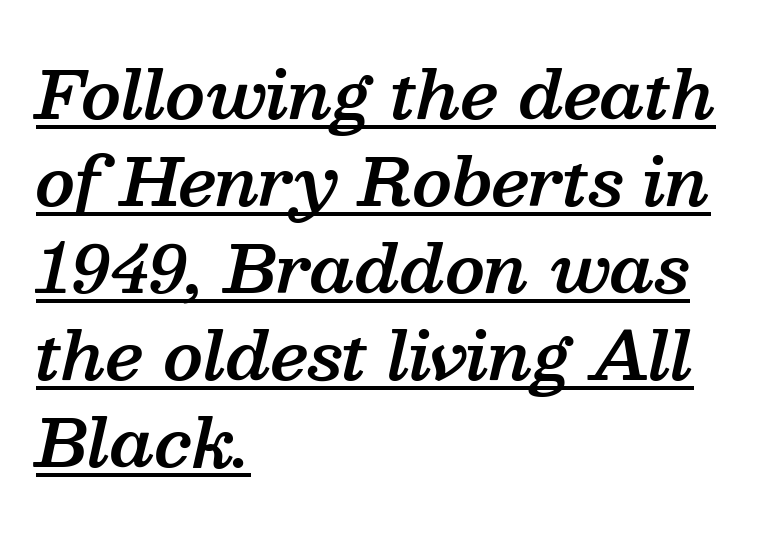
{"serif": "yes", "italic": "yes", "lean": "right", "slant_degrees": 13, "bold": "semi", "weight": "semibold", "width": "normal", "stroke_contrast": "medium", "x_height": "medium", "monospaced": "no", "underline": "yes", "align": "left", "line_spacing": "normal", "line_spacing_ratio": 1.32, "letter_spacing": "normal", "letter_spacing_em": 0.0, "glyph_px": 66}
